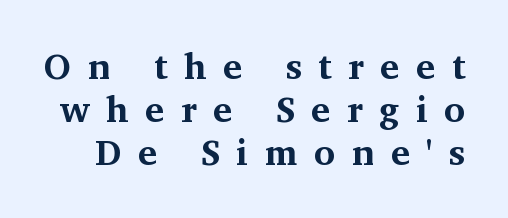
Is the letter spacing exaggerated? Yes — the characters are pushed far apart. As a designer I'd log this as weight 700, bold. Posture: upright roman. Letterform terminals end in serifs throughout the passage.
